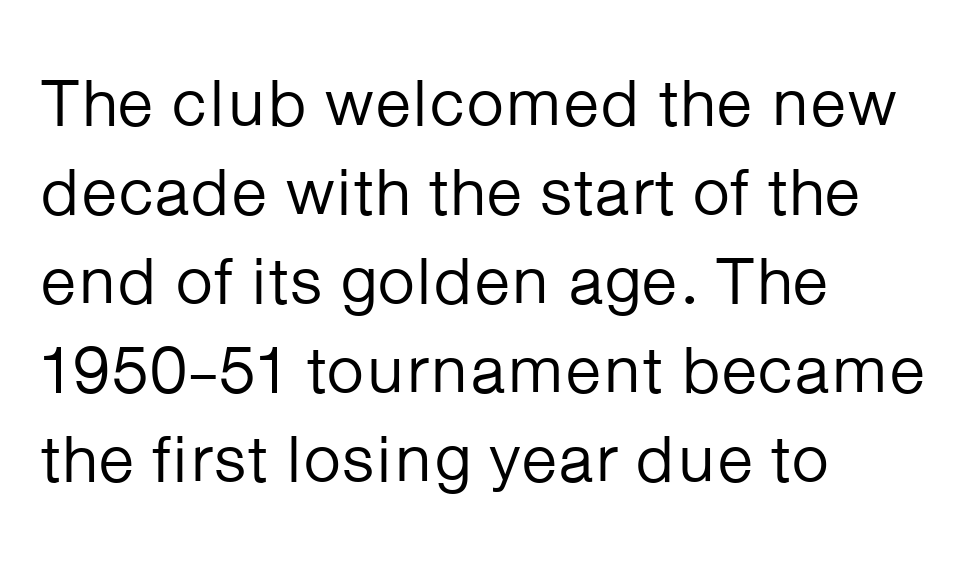
{"serif": "no", "italic": "no", "bold": "no", "weight": "regular", "width": "normal", "stroke_contrast": "low", "x_height": "medium", "monospaced": "no", "underline": "no", "align": "left", "line_spacing": "normal", "line_spacing_ratio": 1.33, "letter_spacing": "normal", "letter_spacing_em": 0.0, "glyph_px": 67}
